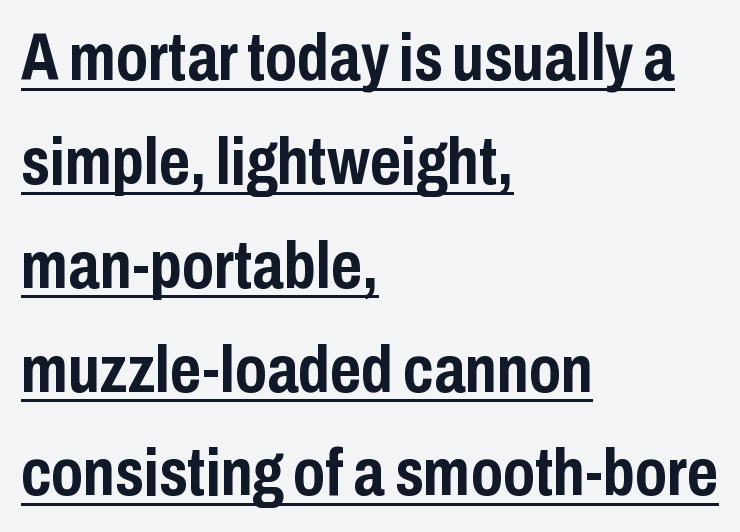
Students, this is bold: see how much ink each stroke carries. The letters advance in unequal steps, a hallmark of proportional type. Each word holds together tightly as a unit, with standard inter-letter gaps. Look at the bottom of the vertical strokes: they stop flat, with no serifs.
